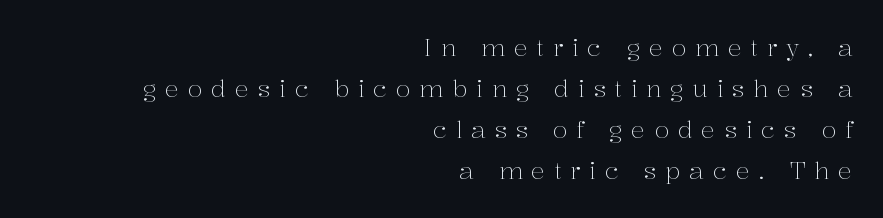
Ascenders rise straight up at ninety degrees. The lines in this sample share a right terminus and differ only in where they begin. Nothing heavy about these letters — not bold at all. The face used here is rendered with a markedly widened letterfit. Beneath every word, the page is bare.
